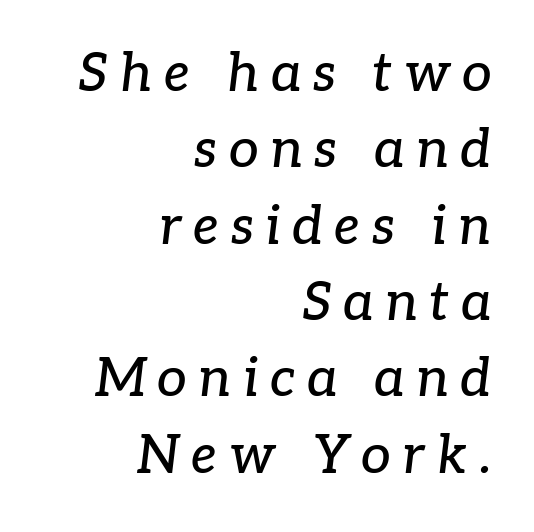
The image shows 53 px serif type, italic (leaning right); set right-aligned, normal line spacing (1.44x), unusually wide letter spacing (+0.22 em), not underlined; low stroke contrast and a medium x-height.
